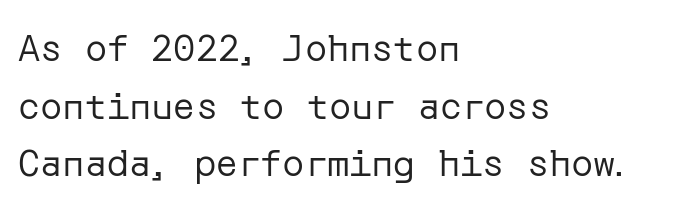
The image shows 37 px regular-weight sans-serif type, upright; set left-aligned, normal line spacing (1.56x), normal letter spacing, not underlined; low stroke contrast and a medium x-height.
